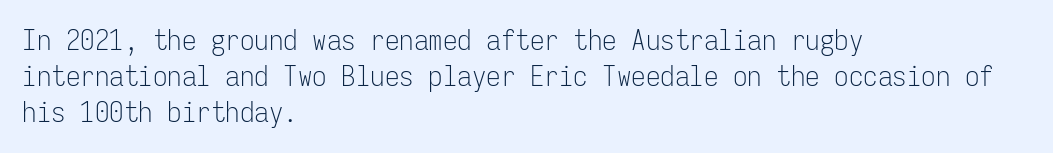
{"serif": "no", "italic": "no", "bold": "no", "weight": "light", "width": "condensed", "stroke_contrast": "low", "x_height": "medium", "monospaced": "yes", "underline": "no", "align": "left", "line_spacing_ratio": 1.24, "letter_spacing": "normal", "letter_spacing_em": 0.0, "glyph_px": 29}
